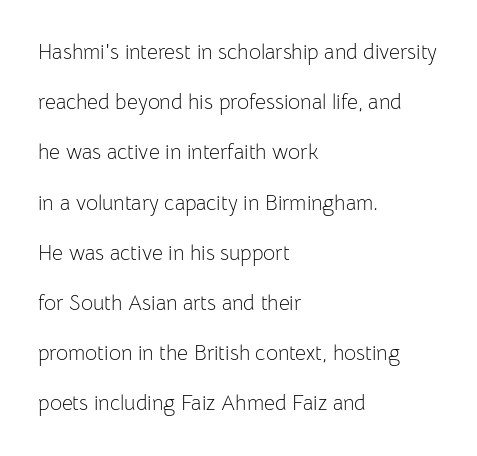
The specimen omits any rule beneath the text block's lines. Think standard paragraph weight, or any step lighter than that. The specimen reads as upright at a glance. Typeset ragged right — the left edge is the straight one. If you measured baseline to baseline, you'd find a long distance. This sample uses plain, unmodified letter spacing.
